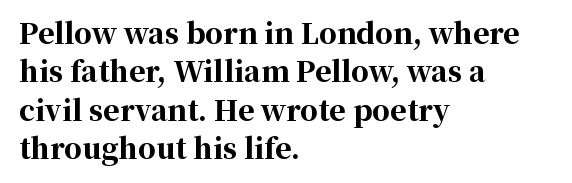
Q: Is the text bold? A: Yes.
Q: Is the text italic (slanted)? A: No, it is upright.
Q: Is the typeface a serif or a sans-serif typeface? A: Serif.
Q: Is the text underlined? A: No.
Q: How is the paragraph aligned? A: Left-aligned.
Q: Is the spacing between letters normal or unusually wide? A: Normal.
Q: Is the spacing between lines tight, normal or loose? A: Normal.
Q: Width (condensed, normal, or wide)? A: Normal.
Q: Stroke contrast? A: High.
Q: x-height? A: Medium.
Q: Monospaced? A: No.
